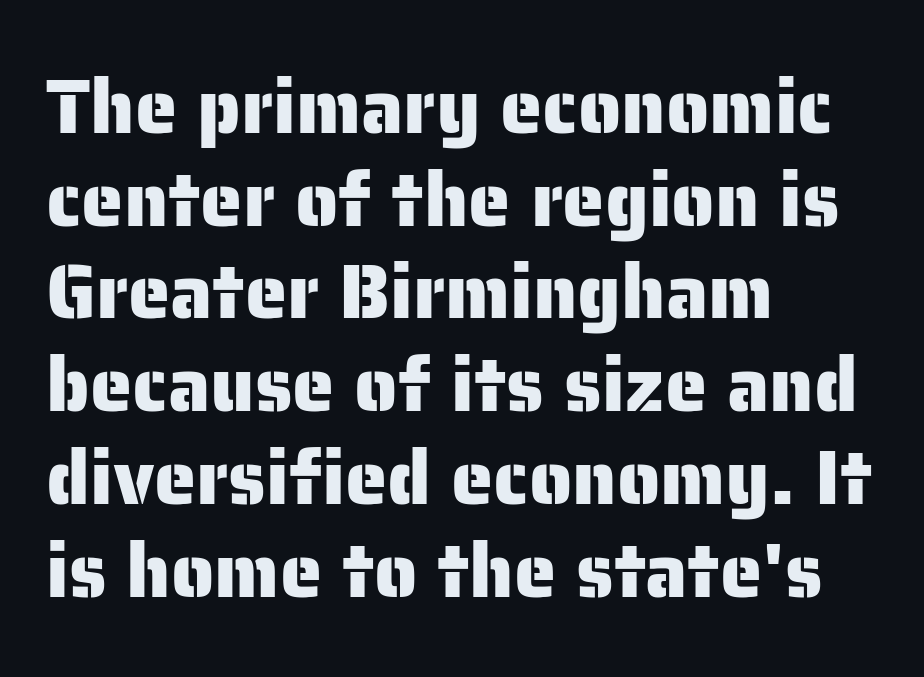
Layout note: lines flush left. The passage shown is typed in a proportional face where columns would drift. Honestly, the letter spacing is just normal — you wouldn't notice it. Ascenders rise straight up at ninety degrees. Bare-footed words on every line. The glyphs in this specimen are sans serif.
